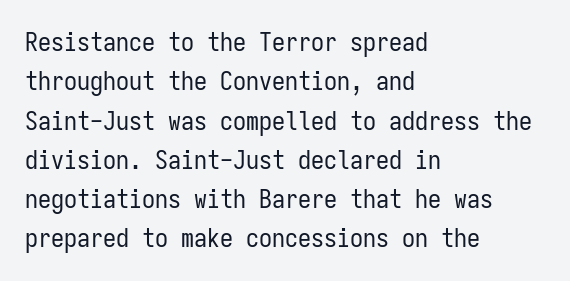
{"italic": "no", "bold": "no", "underline": "no", "align": "left", "line_spacing": "normal", "line_spacing_ratio": 1.51, "letter_spacing": "normal", "letter_spacing_em": 0.0, "glyph_px": 26}
